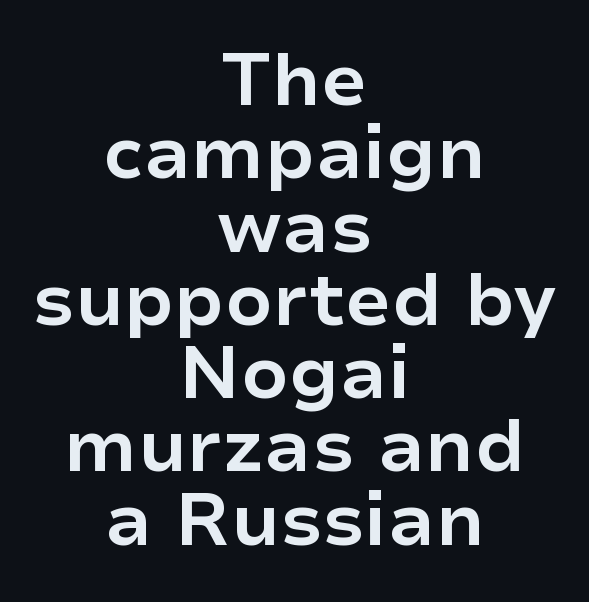
The image shows 74 px bold sans-serif type, upright; set centered, tight line spacing (0.99x), normal letter spacing, not underlined; low stroke contrast and a medium x-height.
